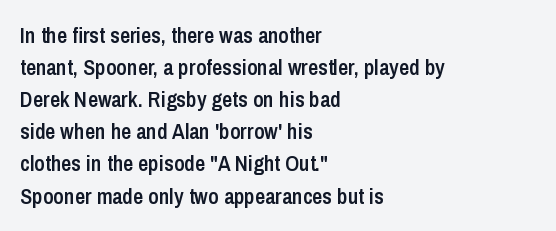
Q: Is the text bold? A: Semi-bold.
Q: Is the text italic (slanted)? A: No, it is upright.
Q: Is the text underlined? A: No.
Q: How is the paragraph aligned? A: Left-aligned.
Q: Is the spacing between letters normal or unusually wide? A: Normal.
Q: Is the spacing between lines tight, normal or loose? A: Normal.
